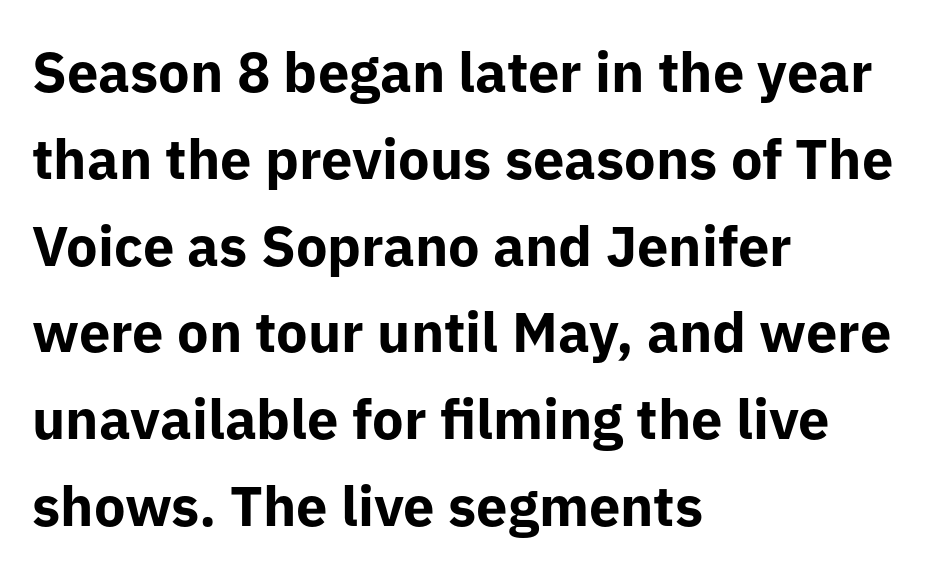
The image shows 56 px bold sans-serif type, upright; set left-aligned, normal line spacing (1.55x), normal letter spacing, not underlined; low stroke contrast and a medium x-height.
